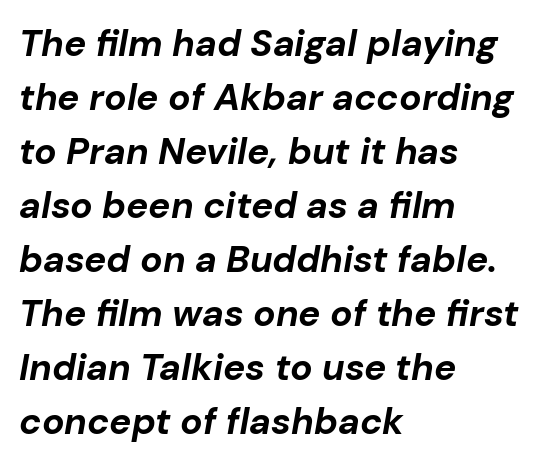
Q: Is the text bold? A: Yes.
Q: Is the text italic (slanted)? A: Yes, it leans right by about 10 degrees.
Q: Is the text underlined? A: No.
Q: How is the paragraph aligned? A: Left-aligned.
Q: Is the spacing between letters normal or unusually wide? A: Normal.
Q: Is the spacing between lines tight, normal or loose? A: Normal.
Q: Width (condensed, normal, or wide)? A: Normal.
Q: Stroke contrast? A: Low.
Q: x-height? A: Medium.
Q: Monospaced? A: No.
